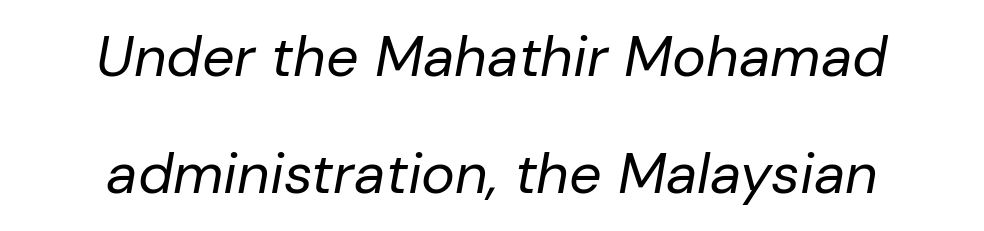
{"italic": "yes", "lean": "right", "slant_degrees": 10, "bold": "no", "weight": "regular", "width": "normal", "stroke_contrast": "low", "x_height": "medium", "monospaced": "no", "underline": "no", "align": "center", "line_spacing": "loose", "line_spacing_ratio": 2.06, "letter_spacing": "normal", "letter_spacing_em": 0.0, "glyph_px": 57}
